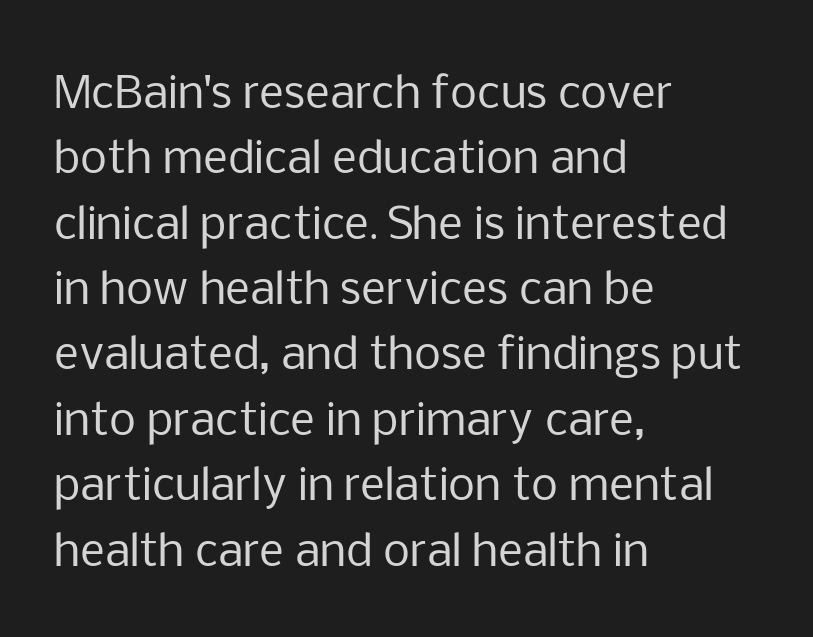
Q: Is the text bold? A: No.
Q: Is the text italic (slanted)? A: No, it is upright.
Q: Is the typeface a serif or a sans-serif typeface? A: Sans-serif.
Q: Is the text underlined? A: No.
Q: How is the paragraph aligned? A: Left-aligned.
Q: Is the spacing between letters normal or unusually wide? A: Normal.
Q: Is the spacing between lines tight, normal or loose? A: Normal.
Q: Width (condensed, normal, or wide)? A: Normal.
Q: Stroke contrast? A: Low.
Q: x-height? A: Medium.
Q: Monospaced? A: No.
